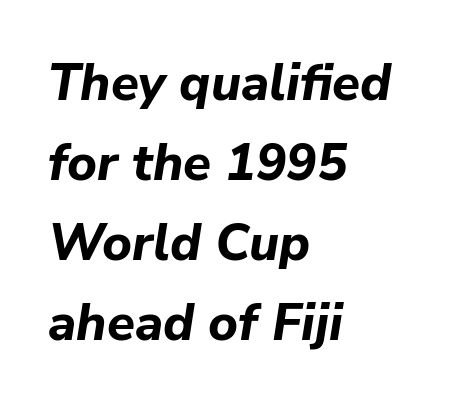
A typesetter would mark this as italic. Students, observe: this is what conventionally led text looks like. A classic flush-left, rag-right setting is used for this passage. Think of a printed novel: that variable character pitch is what you see here. The tracking reads as untouched default to a designer's eye.
